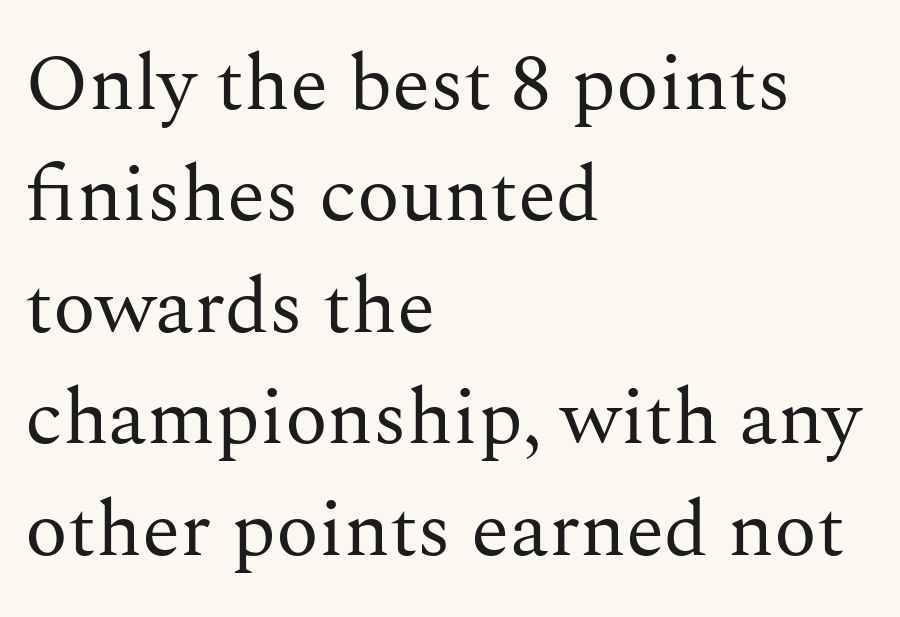
Italic? Not at all — the glyphs are vertical. The gap between lines stays unmarked. A classic flush-left, rag-right setting is used for this passage. The letters look calm and open, with moderate or lighter stems.
